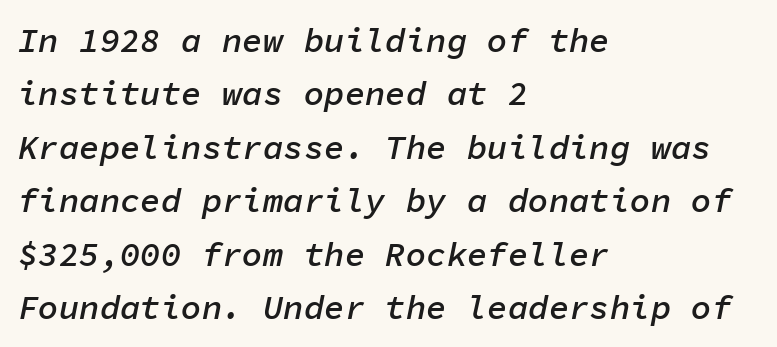
Q: Is the text bold? A: Semi-bold.
Q: Is the text italic (slanted)? A: Yes, it leans right by about 11 degrees.
Q: Is the text underlined? A: No.
Q: How is the paragraph aligned? A: Left-aligned.
Q: Is the spacing between letters normal or unusually wide? A: Normal.
Q: Is the spacing between lines tight, normal or loose? A: Normal.
Q: Width (condensed, normal, or wide)? A: Normal.
Q: Stroke contrast? A: Low.
Q: x-height? A: Medium.
Q: Monospaced? A: Yes.
